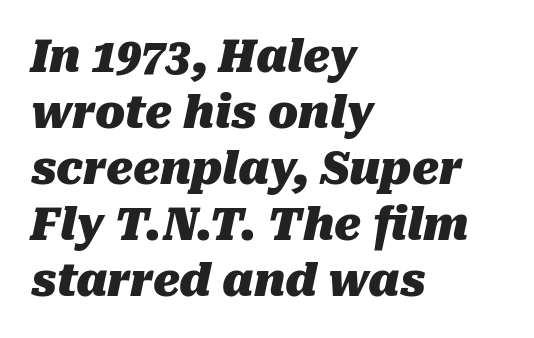
{"italic": "yes", "lean": "right", "slant_degrees": 10, "bold": "yes", "weight": "heavy", "width": "normal", "stroke_contrast": "medium", "x_height": "medium", "monospaced": "no", "underline": "no", "align": "left", "line_spacing": "normal", "line_spacing_ratio": 1.27, "letter_spacing": "normal", "letter_spacing_em": 0.0, "glyph_px": 44}
